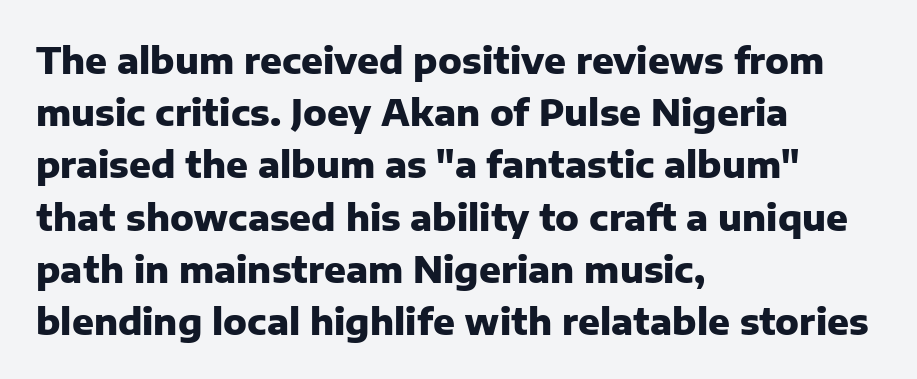
The paragraph shown leans on its left margin. The gaps between neighbouring characters are ordinary and unremarkable. Note the varied advance widths — an 'i' is clearly narrower than an 'm'. One glance says typical: line gaps are just what's usual. The area under the type is left untouched.
